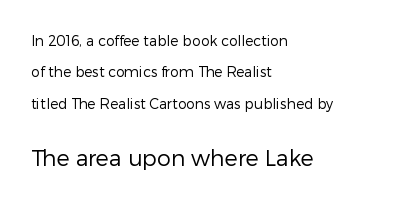
{"italic": "no", "bold": "no", "underline": "no", "align": "left", "line_spacing": "loose", "line_spacing_ratio": 2.25, "letter_spacing": "normal", "letter_spacing_em": 0.0, "larger_block": "second", "size_ratio": 1.57, "glyph_px": 22}
